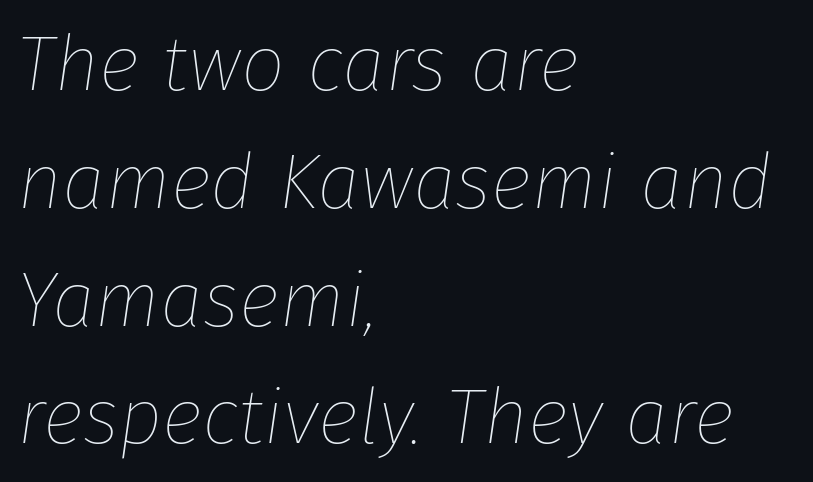
Q: Is the text bold? A: No.
Q: Is the text italic (slanted)? A: Yes, it leans right by about 8 degrees.
Q: Is the text underlined? A: No.
Q: How is the paragraph aligned? A: Left-aligned.
Q: Is the spacing between letters normal or unusually wide? A: Normal.
Q: Is the spacing between lines tight, normal or loose? A: Normal.
Q: Width (condensed, normal, or wide)? A: Normal.
Q: Stroke contrast? A: Low.
Q: x-height? A: Medium.
Q: Monospaced? A: No.
